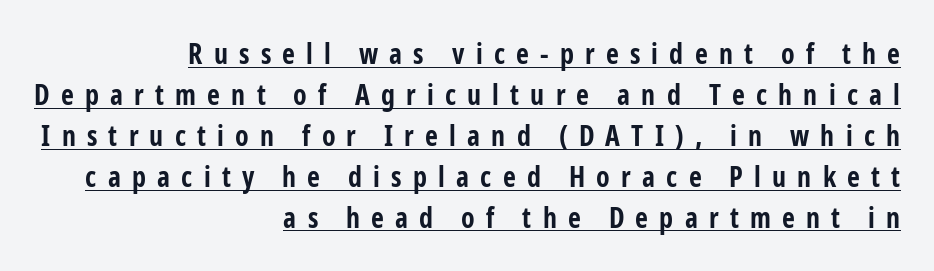
Q: Is the text bold? A: Yes.
Q: Is the text italic (slanted)? A: No, it is upright.
Q: Is the typeface a serif or a sans-serif typeface? A: Sans-serif.
Q: Is the text underlined? A: Yes.
Q: How is the paragraph aligned? A: Right-aligned.
Q: Is the spacing between letters normal or unusually wide? A: Unusually wide.
Q: Is the spacing between lines tight, normal or loose? A: Normal.
Q: Width (condensed, normal, or wide)? A: Condensed.
Q: Stroke contrast? A: Low.
Q: x-height? A: Medium.
Q: Monospaced? A: No.
